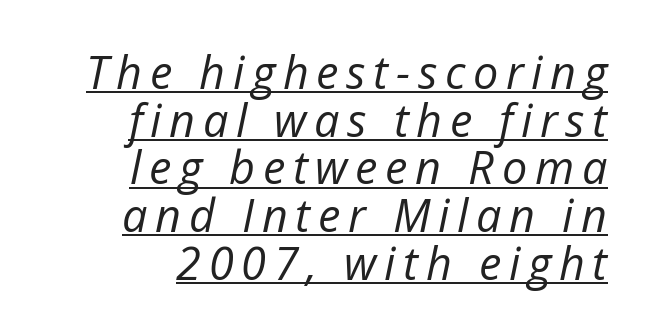
The image shows 45 px regular-weight type, italic (leaning right); set right-aligned, tight line spacing (1.06x), underlined; low stroke contrast and a medium x-height.
